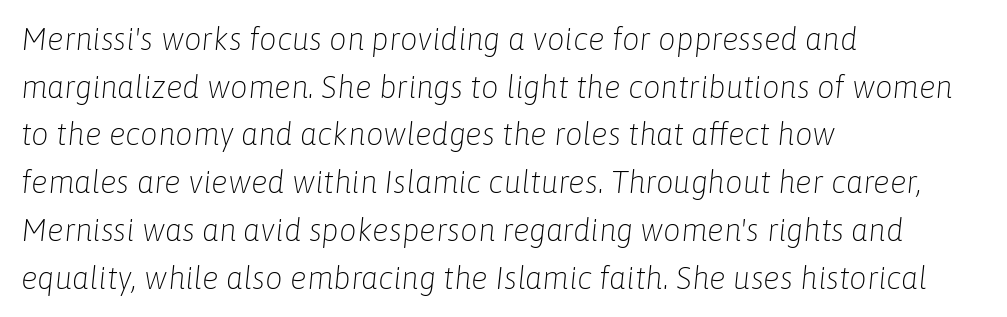
The image shows 31 px light type, italic (leaning right); set left-aligned, normal line spacing (1.54x), normal letter spacing, not underlined; low stroke contrast and a medium x-height.
